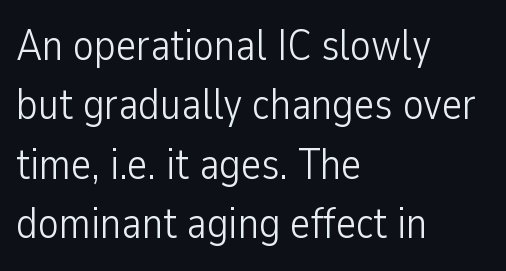
The image shows 43 px light, condensed sans-serif type, upright; set left-aligned, normal line spacing (1.38x), normal letter spacing, not underlined; low stroke contrast and a medium x-height.
